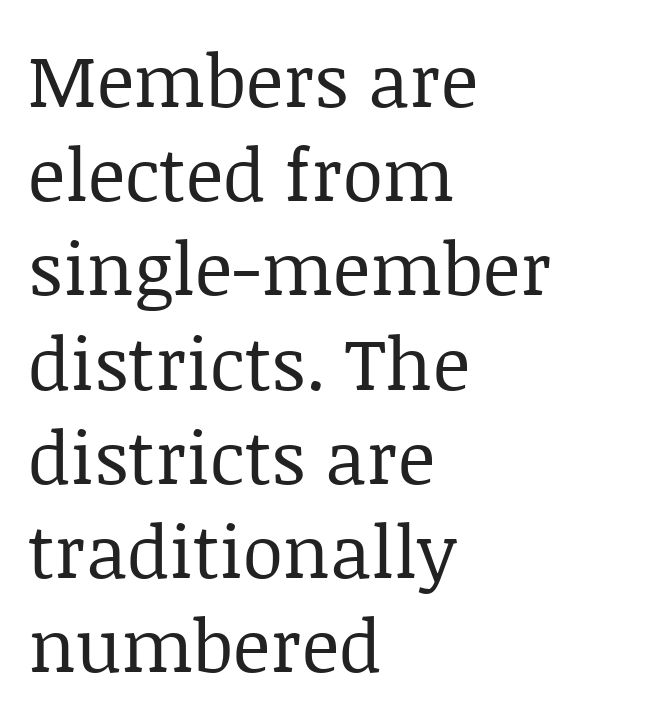
The image shows 73 px regular-weight serif type, upright; set left-aligned, normal line spacing (1.29x), normal letter spacing, not underlined; low stroke contrast and a large x-height.
